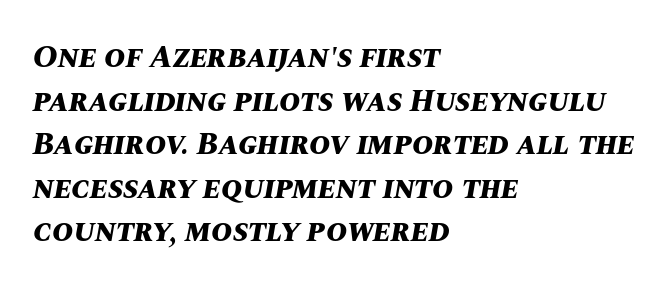
Look at the stroke-to-counter ratio: heavy, a bold. The rendering applies a slant to the glyphs. The zone under the glyphs is completely vacant. A normal amount of white space separates one row of letters from the next.
